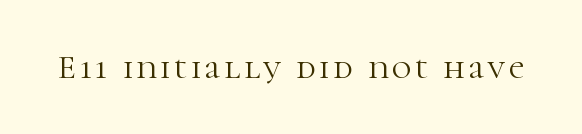
The image shows 34 px light serif type, upright; set not underlined; high stroke contrast and a medium x-height.
